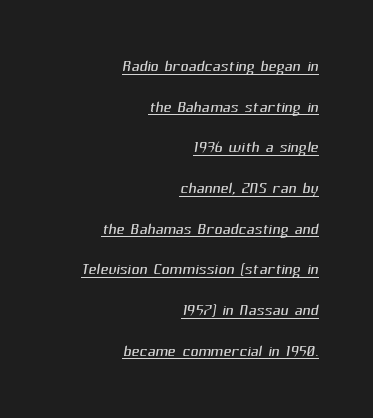
{"bold": "no", "underline": "yes", "align": "right", "line_spacing_ratio": 1.85, "letter_spacing": "normal", "letter_spacing_em": 0.0, "glyph_px": 22}
